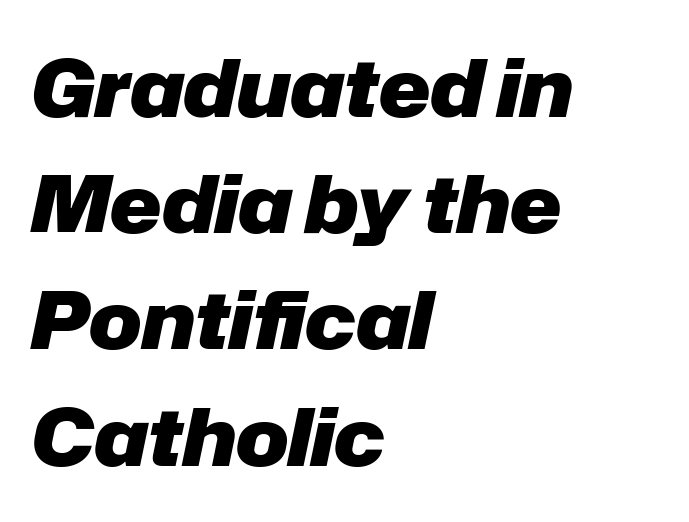
You can tell it's italic because the verticals aren't actually vertical. Here the glyphs are tracked normally, forming tight word shapes. Each new line begins a customary step beneath the previous one. How heavy is the stroke? Heavy — this is a bold. Is the block centered? No — it sits flush against the left margin. The foot of each line stays bare and open.
